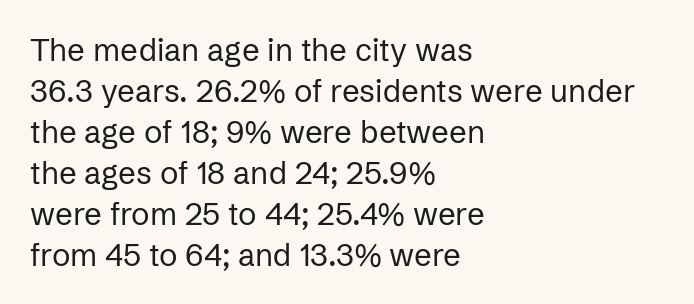
The image shows 31 px regular-weight sans-serif type, upright; set left-aligned, normal line spacing (1.32x), normal letter spacing, not underlined; low stroke contrast and a medium x-height.
